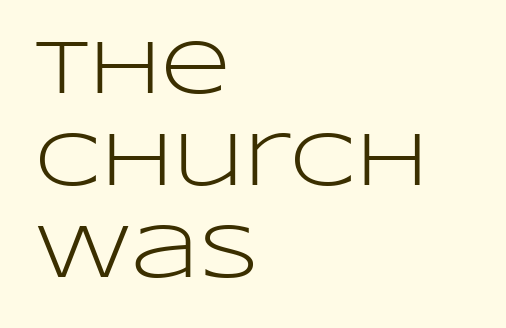
Q: Is the text bold? A: No.
Q: Is the text italic (slanted)? A: No, it is upright.
Q: Is the typeface a serif or a sans-serif typeface? A: Sans-serif.
Q: Is the text underlined? A: No.
Q: How is the paragraph aligned? A: Left-aligned.
Q: Is the spacing between letters normal or unusually wide? A: Normal.
Q: Width (condensed, normal, or wide)? A: Wide.
Q: Stroke contrast? A: Low.
Q: x-height? A: Large.
Q: Monospaced? A: No.
